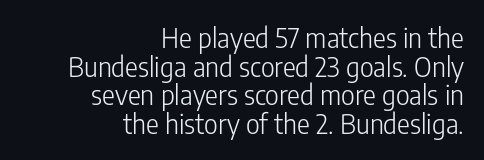
Lines of text with bare space underneath. Spacing between characters is what you'd get straight out of the box. Nope, not italic — everything's standing straight. The leading is snug, giving the passage a crowded texture. This is not heavy type; no bold has been used. The ragged edge is on the left, which tells us the setting is flush right.
